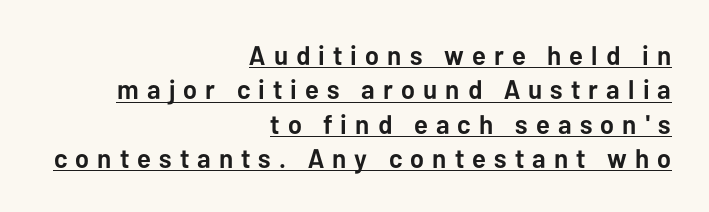
Evenly set lines give the paragraph a standard silhouette. Typesetter's note: full bold, strokes at maximum text heaviness. Compared with undecorated copy, this sample adds a rule below the words. The rag falls on the left side of this text block. Tall strokes in this sample are plumb rather than angled.
